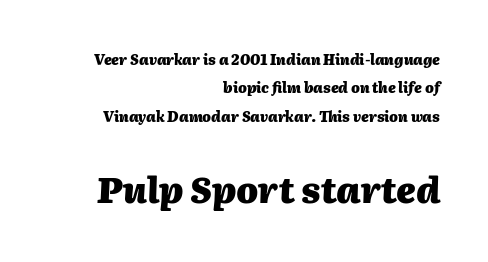
Regarding leading, the lines here are spaced well apart. The rendering anchors every line to the right-hand side. Does the bottom block carry the larger type? Yes, it does. Designer's note — italics engaged. Observe the ordinary spacing: letters are neighbours, not strangers. Honestly, there is no underline to notice here at all.
